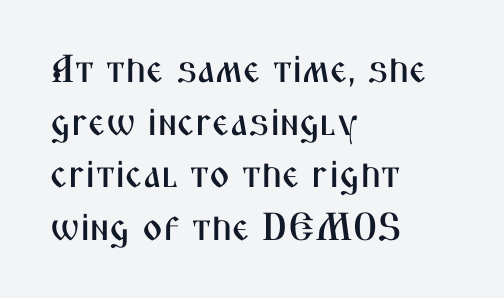
A classic flush-left, rag-right setting is used for this passage. Is this a fixed-width face? No — the glyphs have proportional, varying widths. Check where the strokes stop: nothing finishes them off — pure sans. Descenders are the only things crossing below the line. Italic? Not at all — the glyphs are vertical. The designer left line spacing at the default.
